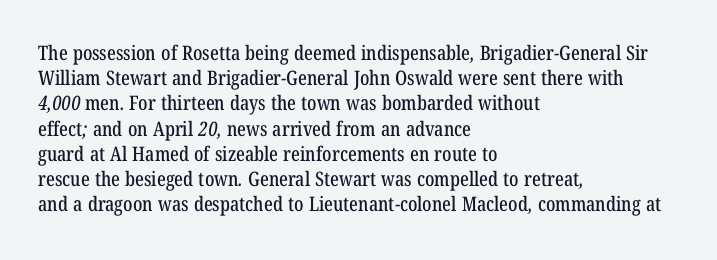
Type without underlining. Between one letter and the next there's only the usual sliver of space. Notice how descenders clear the ascenders below comfortably — that's standard leading. The setting favours the left margin, as ordinary paragraphs usually do.
